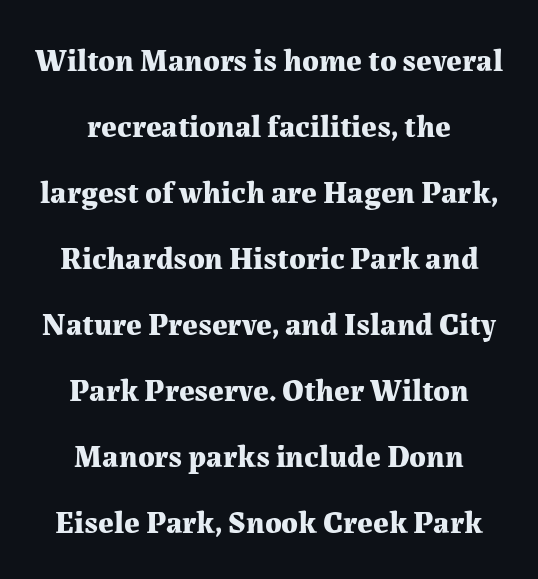
Q: Is the text bold? A: Yes.
Q: Is the text italic (slanted)? A: No, it is upright.
Q: Is the typeface a serif or a sans-serif typeface? A: Serif.
Q: Is the text underlined? A: No.
Q: How is the paragraph aligned? A: Centered.
Q: Is the spacing between letters normal or unusually wide? A: Normal.
Q: Is the spacing between lines tight, normal or loose? A: Loose.
Q: Width (condensed, normal, or wide)? A: Normal.
Q: Stroke contrast? A: Medium.
Q: x-height? A: Medium.
Q: Monospaced? A: No.
